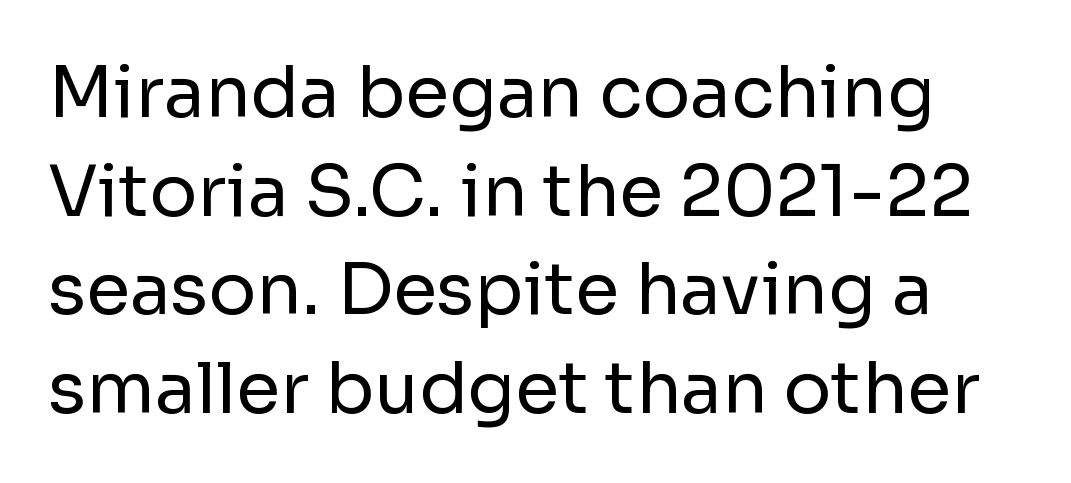
The image shows 71 px regular-weight sans-serif type, upright; set normal line spacing (1.39x), normal letter spacing, not underlined; low stroke contrast and a medium x-height.
